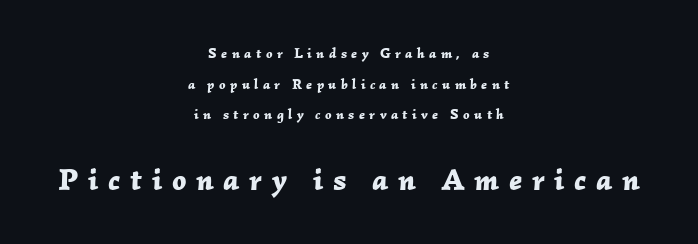
{"italic": "yes", "lean": "right", "slant_degrees": 2, "bold": "yes", "weight": "bold", "width": "normal", "stroke_contrast": "low", "x_height": "medium", "monospaced": "no", "underline": "no", "align": "center", "line_spacing": "loose", "line_spacing_ratio": 2.18, "letter_spacing": "wide", "letter_spacing_em": 0.31, "larger_block": "second", "size_ratio": 2.21, "glyph_px": 31}
